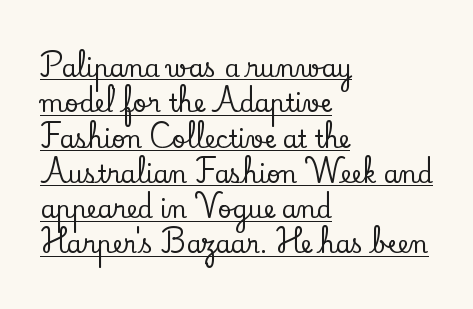
Notice how a bar underscores the lettering throughout. Characters follow at the spacing the type designer built in. Which margin do the lines hug? The left one — the right edge is uneven. The leading is moderate, giving the passage an even texture.
